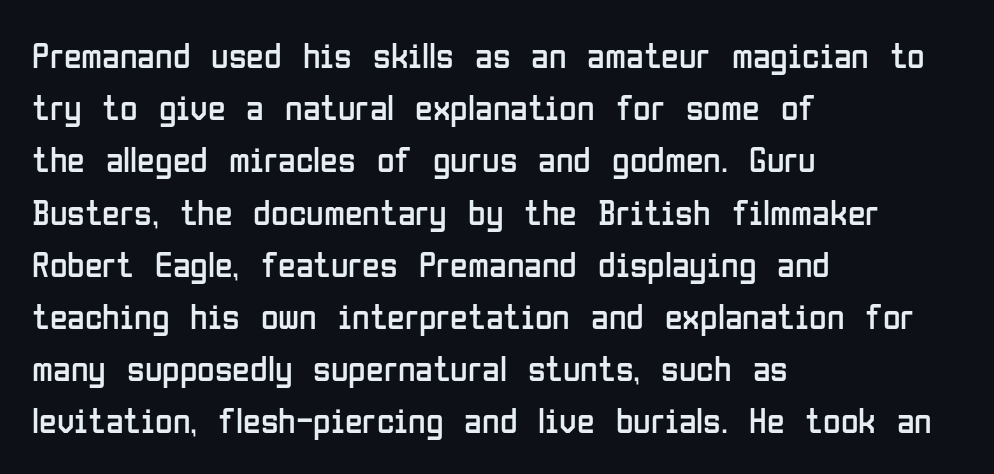
The face used here is proportionally spaced, like ordinary book or web type. These lines sit exactly where default settings would place them. The typeface chosen for these lines omits serifs. Words appear dense and cohesive because spacing is normal. Stroke mass is kept to a normal reading level or below. A roman cut, with each character standing at attention.
